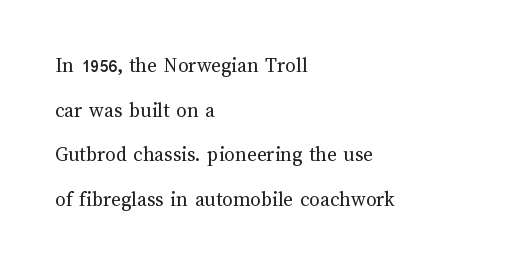
Designer's note — italics off, roman on. Interline gaps are noticeably wide in this sample. The string is rendered with underlining switched off. The passage is arranged the way most books set body copy — flush left. The face looks like a standard text weight, possibly lighter. Default kerning and tracking; the words read as compact shapes.
